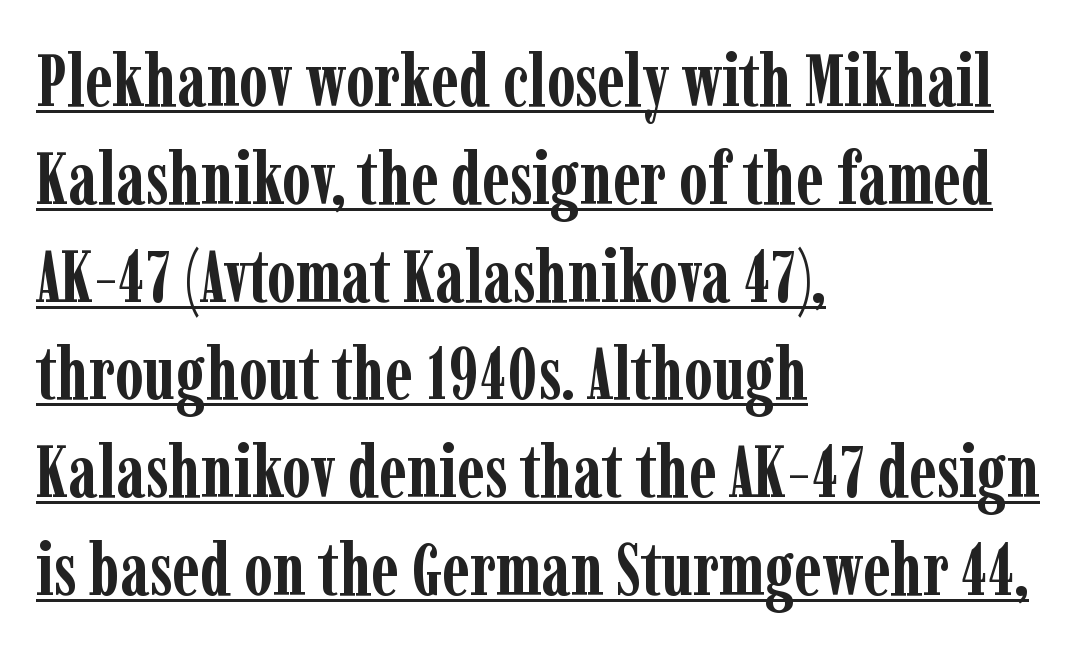
The image shows 73 px semibold, condensed serif type, upright; set left-aligned, normal line spacing (1.34x), normal letter spacing, underlined; low stroke contrast and a medium x-height.
